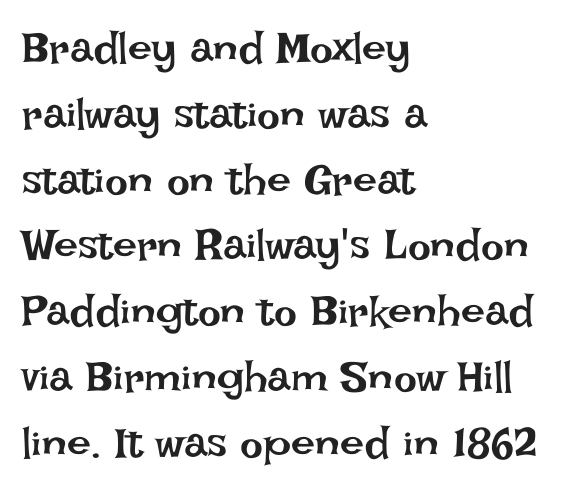
Q: Is the text bold? A: No.
Q: Is the text italic (slanted)? A: No, it is upright.
Q: Is the text underlined? A: No.
Q: How is the paragraph aligned? A: Left-aligned.
Q: Is the spacing between letters normal or unusually wide? A: Normal.
Q: Is the spacing between lines tight, normal or loose? A: Normal.
Q: Width (condensed, normal, or wide)? A: Normal.
Q: Stroke contrast? A: Low.
Q: x-height? A: Large.
Q: Monospaced? A: No.
